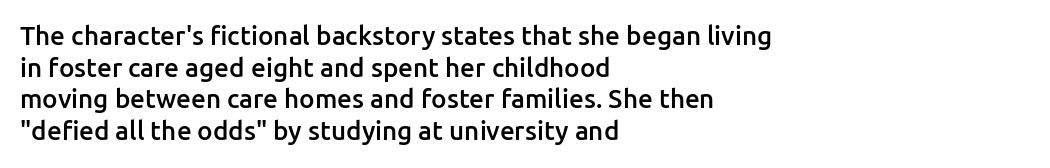
The image shows 26 px text type, upright; set left-aligned, line spacing 1.22x, normal letter spacing, not underlined.
